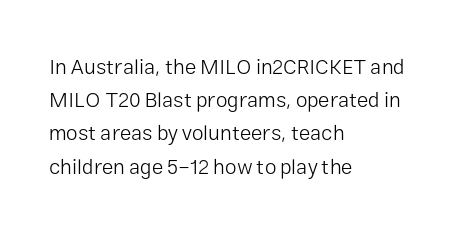
{"italic": "no", "bold": "no", "underline": "no", "align": "left", "line_spacing": "normal", "line_spacing_ratio": 1.58, "letter_spacing": "normal", "letter_spacing_em": 0.0, "glyph_px": 21}
